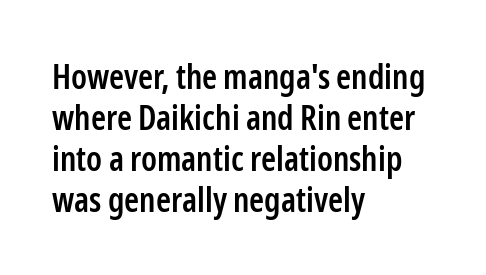
Q: Is the text bold? A: Semi-bold.
Q: Is the text italic (slanted)? A: No, it is upright.
Q: Is the typeface a serif or a sans-serif typeface? A: Sans-serif.
Q: Is the text underlined? A: No.
Q: How is the paragraph aligned? A: Left-aligned.
Q: Is the spacing between letters normal or unusually wide? A: Normal.
Q: Width (condensed, normal, or wide)? A: Condensed.
Q: Stroke contrast? A: Low.
Q: x-height? A: Medium.
Q: Monospaced? A: No.
